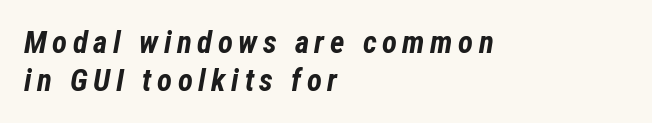
Q: Is the text bold? A: Yes.
Q: Is the text italic (slanted)? A: Yes, it leans right by about 12 degrees.
Q: Is the text underlined? A: No.
Q: How is the paragraph aligned? A: Left-aligned.
Q: Width (condensed, normal, or wide)? A: Condensed.
Q: Stroke contrast? A: Low.
Q: x-height? A: Medium.
Q: Monospaced? A: No.
